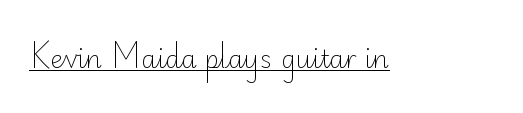
{"italic": "no", "bold": "no", "underline": "yes", "letter_spacing": "normal", "letter_spacing_em": 0.0, "glyph_px": 25}
